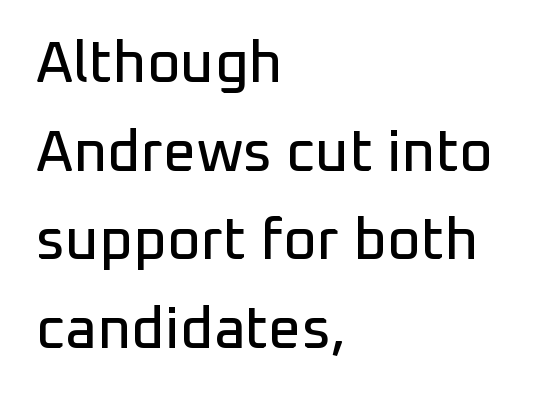
{"serif": "no", "italic": "no", "width": "normal", "stroke_contrast": "low", "x_height": "medium", "monospaced": "no", "underline": "no", "align": "left", "line_spacing": "normal", "line_spacing_ratio": 1.53, "letter_spacing": "normal", "letter_spacing_em": 0.0, "glyph_px": 58}
